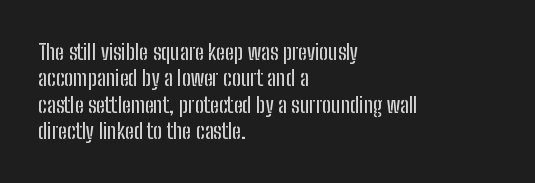
Q: Is the text italic (slanted)? A: No, it is upright.
Q: Is the text underlined? A: No.
Q: How is the paragraph aligned? A: Left-aligned.
Q: Is the spacing between letters normal or unusually wide? A: Normal.
